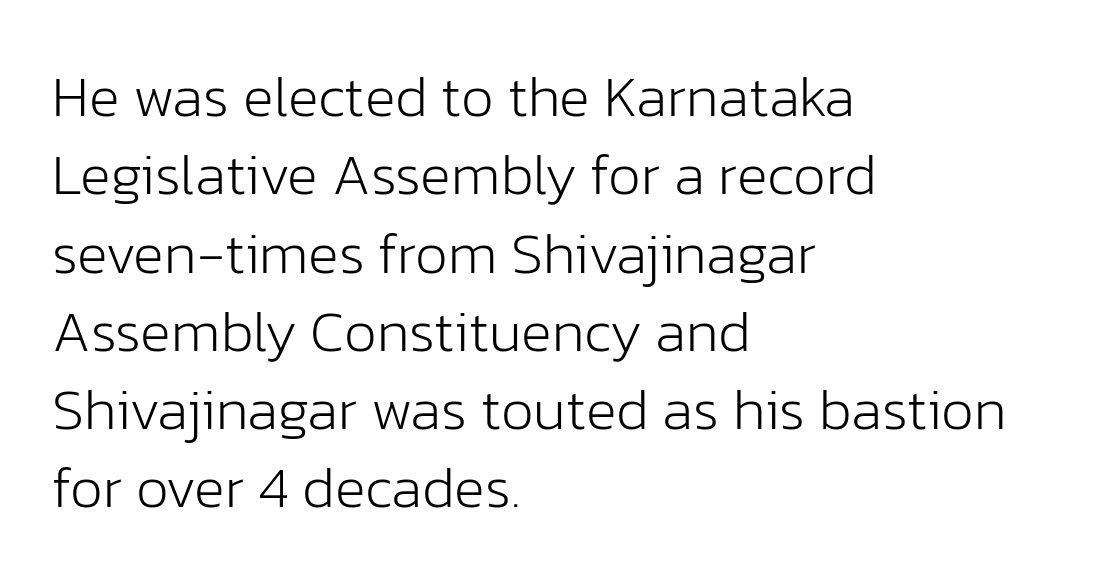
Q: Is the text bold? A: No.
Q: Is the text italic (slanted)? A: No, it is upright.
Q: Is the typeface a serif or a sans-serif typeface? A: Sans-serif.
Q: Is the text underlined? A: No.
Q: How is the paragraph aligned? A: Left-aligned.
Q: Is the spacing between letters normal or unusually wide? A: Normal.
Q: Is the spacing between lines tight, normal or loose? A: Normal.
Q: Width (condensed, normal, or wide)? A: Normal.
Q: Stroke contrast? A: Low.
Q: x-height? A: Medium.
Q: Monospaced? A: No.
